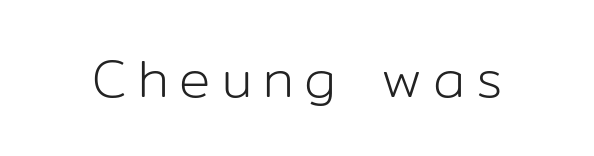
Q: Is the text bold? A: No.
Q: Is the text italic (slanted)? A: No, it is upright.
Q: Is the typeface a serif or a sans-serif typeface? A: Sans-serif.
Q: Is the text underlined? A: No.
Q: Is the spacing between letters normal or unusually wide? A: Unusually wide.
Q: Width (condensed, normal, or wide)? A: Normal.
Q: Stroke contrast? A: Low.
Q: x-height? A: Medium.
Q: Monospaced? A: No.
